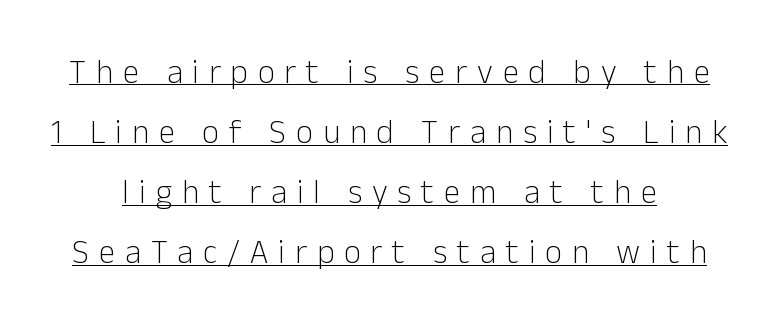
{"serif": "no", "italic": "no", "bold": "no", "weight": "light", "width": "normal", "stroke_contrast": "low", "x_height": "medium", "monospaced": "no", "underline": "yes", "line_spacing_ratio": 1.82, "letter_spacing": "wide", "letter_spacing_em": 0.3, "glyph_px": 33}
